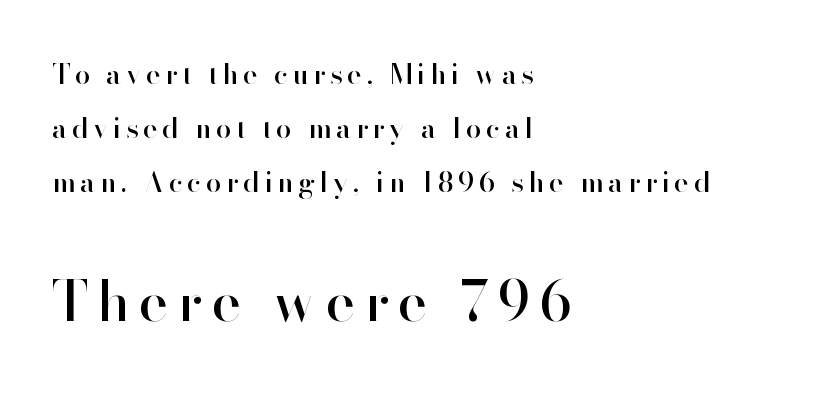
The image shows 56 px sans-serif type, upright; set left-aligned, loose line spacing (1.92x), not underlined; the second (bottom) block is 2.0x larger; high stroke contrast and a small x-height.
